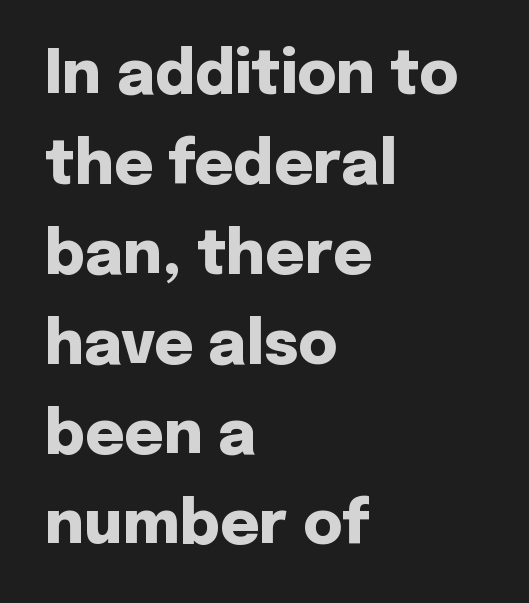
Ordinary non-slanted type is in use. Bold? Absolutely — the strokes are thick and heavy. Do the characters align in a grid? No, the font is proportional. Horizontally, the lines are justified to the leading edge only.
